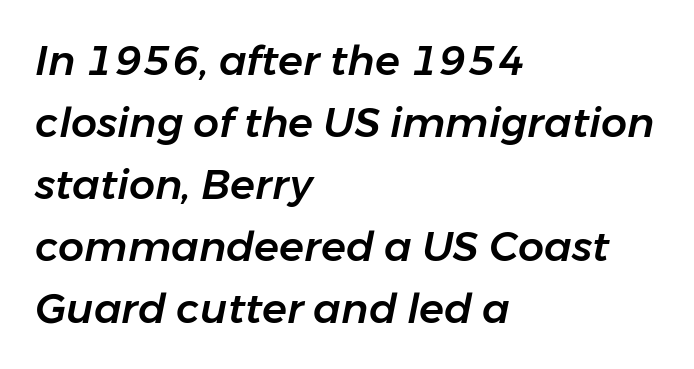
The image shows 41 px text type, italic (leaning right); set left-aligned, normal line spacing (1.51x), normal letter spacing, not underlined; low stroke contrast and a medium x-height.
